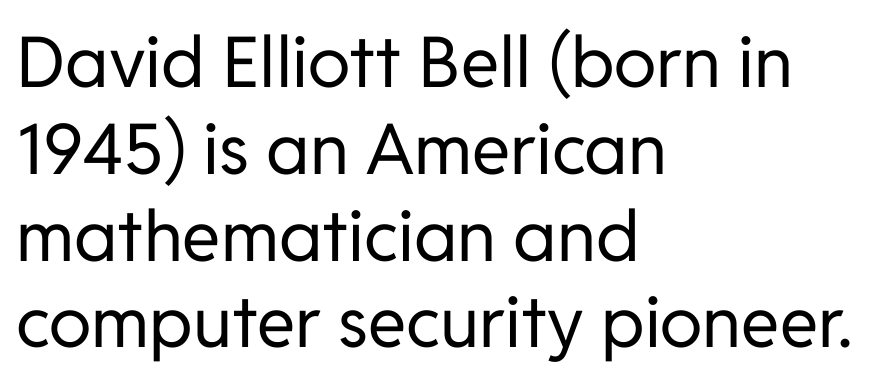
{"serif": "no", "italic": "no", "bold": "no", "weight": "regular", "width": "normal", "stroke_contrast": "low", "x_height": "medium", "monospaced": "no", "underline": "no", "align": "left", "line_spacing_ratio": 1.24, "letter_spacing": "normal", "letter_spacing_em": 0.0, "glyph_px": 70}
